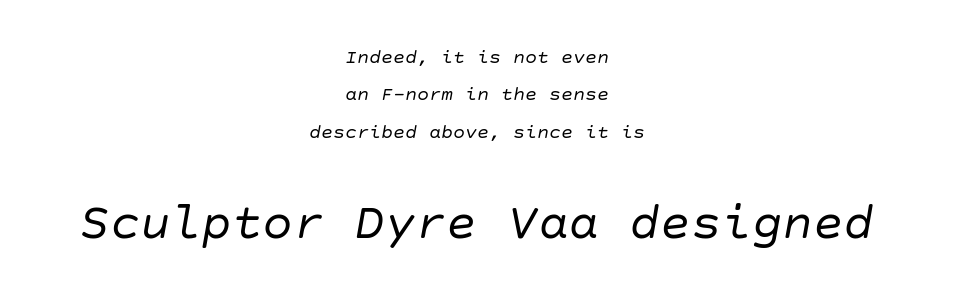
A typesetter would call this zero additional tracking. Each line is balanced around a shared central axis. The lettering tilts uniformly, giving the passage an italic look. These two chunks differ in scale, with the bottom chunk taking the larger measure.
